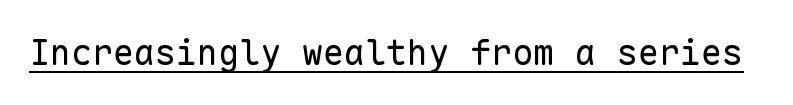
The rendering shows plain stroke endings on the letterforms — a sans-serif design. Here the designer chose a console-style face with uniform glyph widths. Heaviness? Minimal to ordinary, like unemphasized prose. Honestly, the underline is the first thing you notice here. Every stem runs plumb, perpendicular to the baseline.
